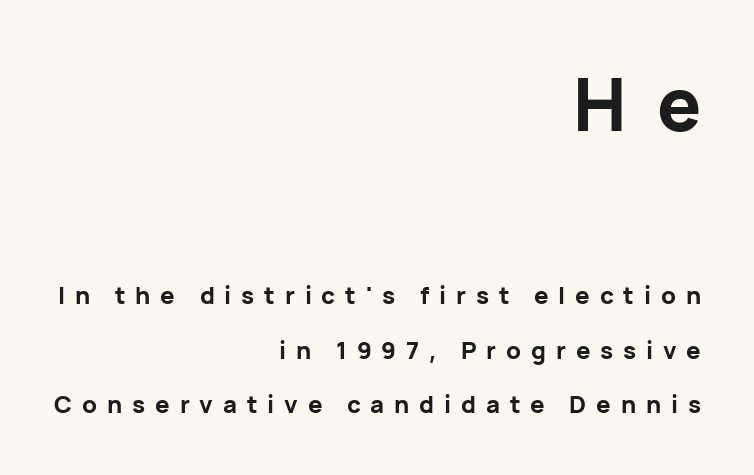
{"serif": "no", "italic": "no", "bold": "yes", "weight": "bold", "width": "normal", "stroke_contrast": "low", "x_height": "medium", "monospaced": "no", "underline": "no", "align": "right", "line_spacing": "loose", "line_spacing_ratio": 2.28, "letter_spacing": "wide", "letter_spacing_em": 0.41, "larger_block": "first", "size_ratio": 3.04, "glyph_px": 73}
